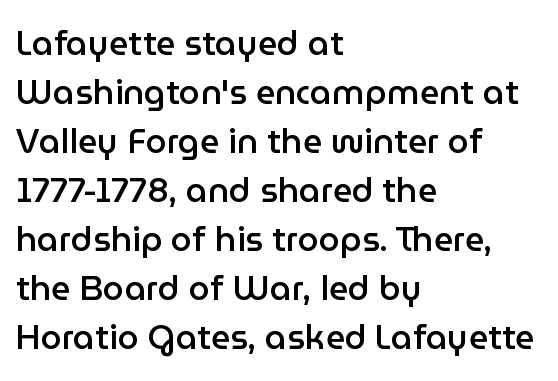
Q: Is the text bold? A: Semi-bold.
Q: Is the text italic (slanted)? A: No, it is upright.
Q: Is the typeface a serif or a sans-serif typeface? A: Sans-serif.
Q: Is the text underlined? A: No.
Q: How is the paragraph aligned? A: Left-aligned.
Q: Is the spacing between letters normal or unusually wide? A: Normal.
Q: Is the spacing between lines tight, normal or loose? A: Normal.
Q: Width (condensed, normal, or wide)? A: Normal.
Q: Stroke contrast? A: Low.
Q: x-height? A: Medium.
Q: Monospaced? A: No.
